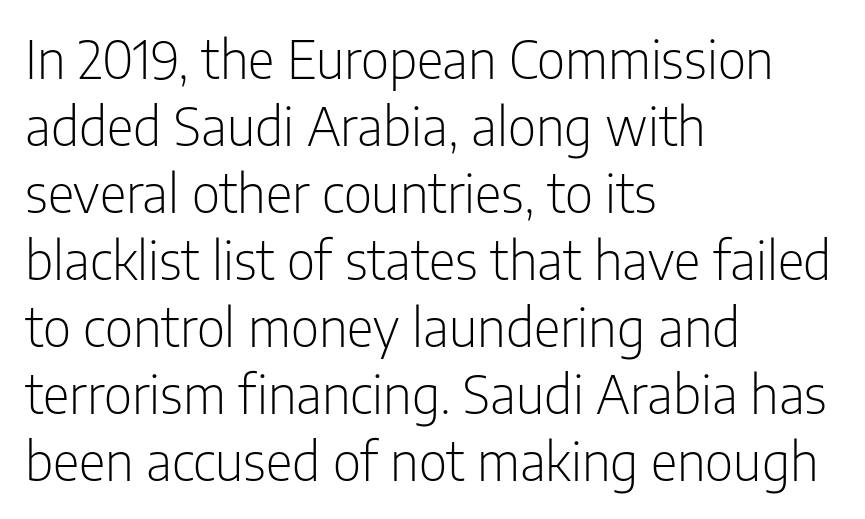
The image shows 52 px light, condensed sans-serif type, upright; set left-aligned, normal line spacing (1.29x), normal letter spacing, not underlined; low stroke contrast and a medium x-height.
